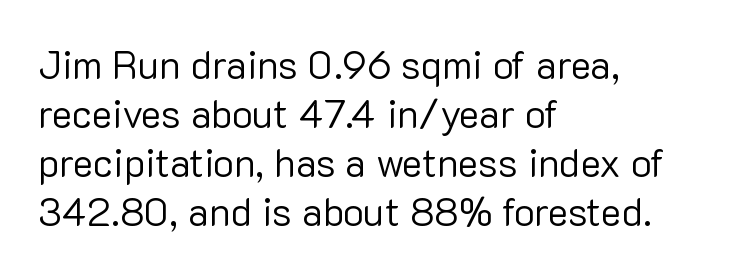
Each letter keeps its own natural width here, so spacing adapts to shape. The gaps between neighbouring characters are ordinary and unremarkable. The letters stand straight up with perfectly vertical stems. The rendering uses a moderate line-height, typical for paragraphs.
